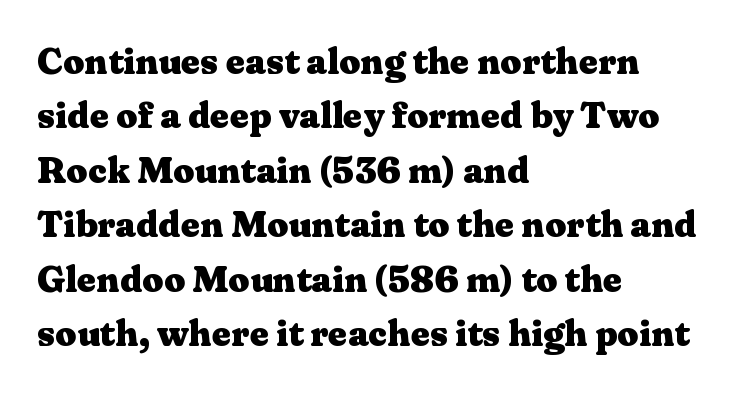
Each new line begins a customary step beneath the previous one. Short note: letters normally spaced. These lines carry a lot of weight — the face is fully bold. Visually the block forms a straight wall on the left and a jagged coastline on the right.
